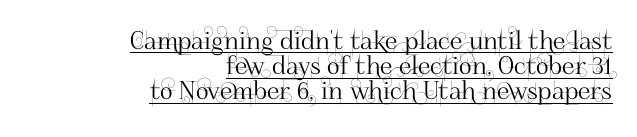
The image shows 25 px text type, upright; set right-aligned, tight line spacing (1.01x), normal letter spacing, underlined.
